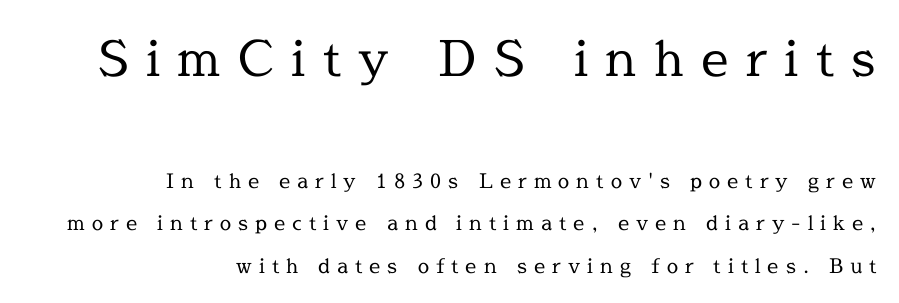
This sample uses a serif face. This sample has the flowing, uneven cadence of proportional lettering. Honestly, the rows look like they've been pulled way apart. Words float on clear page, feet unadorned. Weight: in the light-to-regular range.
